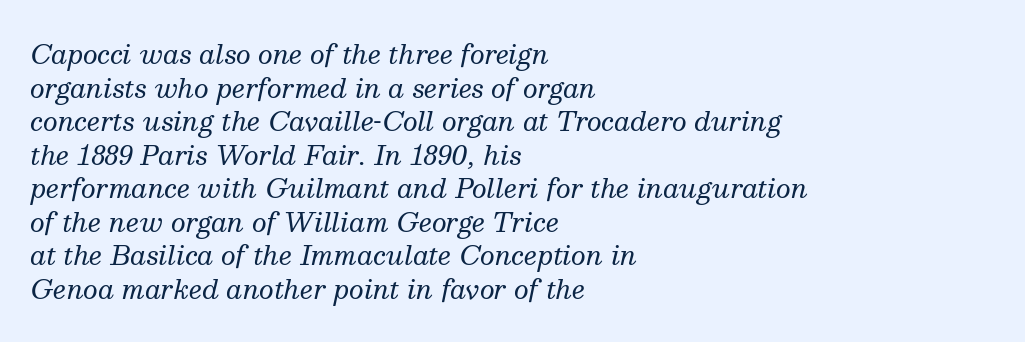
Rows of type keep a routine distance in the vertical direction. The characters are drawn with everyday or finer stroke widths. Honestly, there is no underline to notice here at all. You could call the tracking neutral — neither tight nor loose. These lines stack with their left ends in a neat column.
